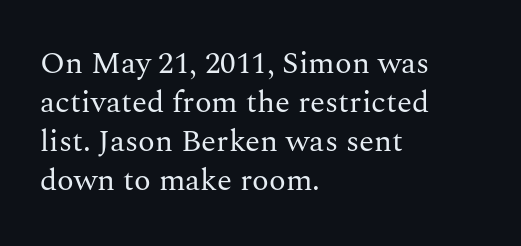
These glyphs show unthickened strokes, regular width or finer. This is the regular roman posture of the typeface. Classification — serif. Look at the tracking — it's just the regular setting, nothing added.
